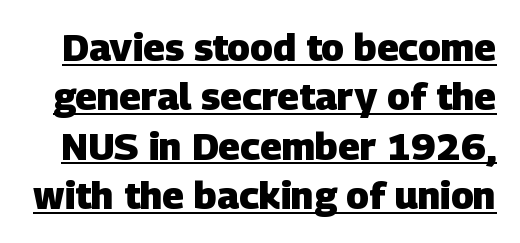
{"serif": "no", "bold": "yes", "weight": "heavy", "width": "normal", "stroke_contrast": "low", "x_height": "large", "monospaced": "no", "underline": "yes", "line_spacing": "normal", "line_spacing_ratio": 1.3, "letter_spacing": "normal", "letter_spacing_em": 0.0, "glyph_px": 38}
